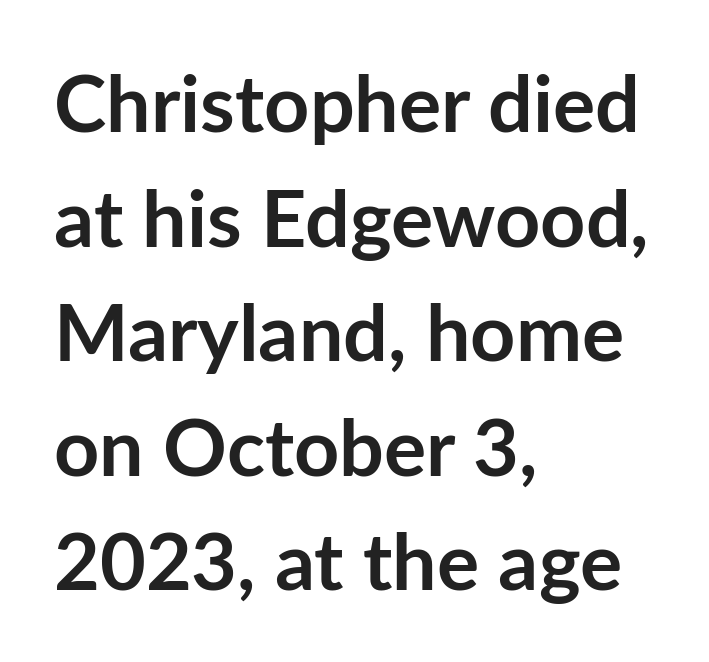
Q: Is the text bold? A: Yes.
Q: Is the text italic (slanted)? A: No, it is upright.
Q: Is the typeface a serif or a sans-serif typeface? A: Sans-serif.
Q: Is the text underlined? A: No.
Q: How is the paragraph aligned? A: Left-aligned.
Q: Is the spacing between letters normal or unusually wide? A: Normal.
Q: Is the spacing between lines tight, normal or loose? A: Normal.
Q: Width (condensed, normal, or wide)? A: Normal.
Q: Stroke contrast? A: Low.
Q: x-height? A: Medium.
Q: Monospaced? A: No.
